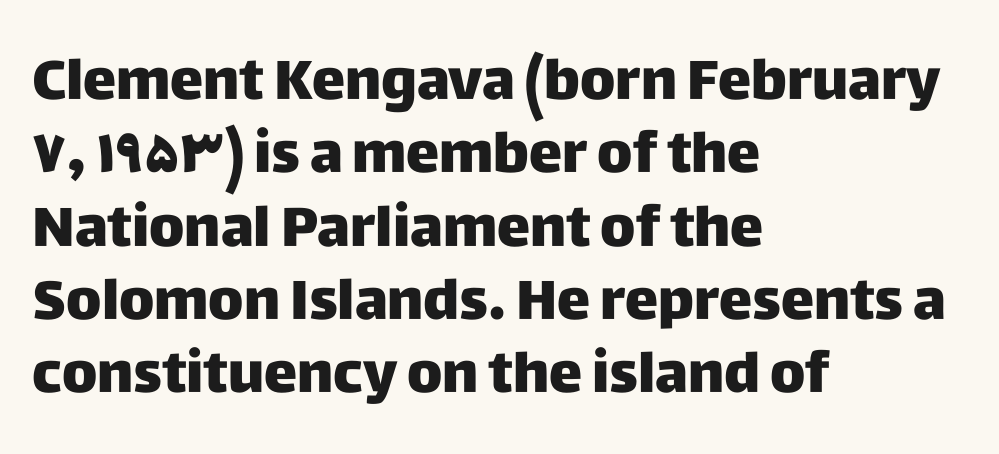
Characters remain perfectly vertical along every line. Character widths vary here, with narrow letters taking less room than wide ones. Students, observe: this is what conventionally led text looks like. In CSS terms this would be text-align: left. Examine the stroke ends and you'll find no serifs. The strip under each line holds only bare page.
